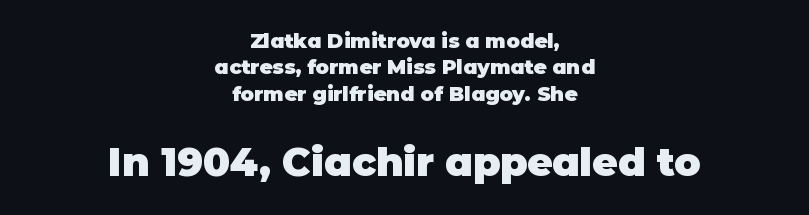
Q: Is the text bold? A: Yes.
Q: Is the text italic (slanted)? A: No, it is upright.
Q: Is the typeface a serif or a sans-serif typeface? A: Sans-serif.
Q: Is the text underlined? A: No.
Q: How is the paragraph aligned? A: Centered.
Q: Is the spacing between letters normal or unusually wide? A: Normal.
Q: Is the spacing between lines tight, normal or loose? A: Normal.
Q: Which block of text is set in a larger size, the first (top) or the second (bottom)? A: The second (bottom) one.
Q: Width (condensed, normal, or wide)? A: Normal.
Q: Stroke contrast? A: Low.
Q: x-height? A: Large.
Q: Monospaced? A: No.
